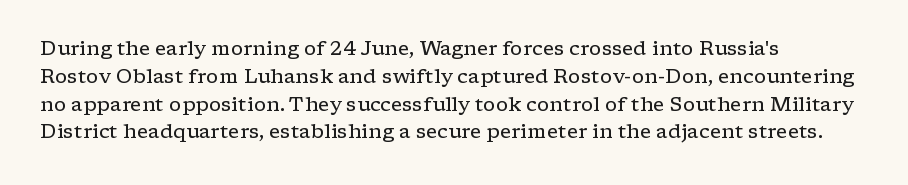
{"italic": "no", "bold": "no", "underline": "no", "align": "left", "line_spacing": "normal", "line_spacing_ratio": 1.39, "letter_spacing": "normal", "letter_spacing_em": 0.0, "glyph_px": 20}
